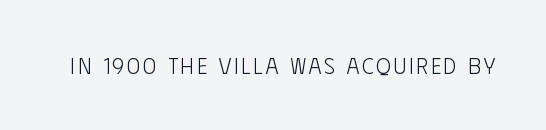
Q: Is the text bold? A: No.
Q: Is the text italic (slanted)? A: No, it is upright.
Q: Is the text underlined? A: No.
